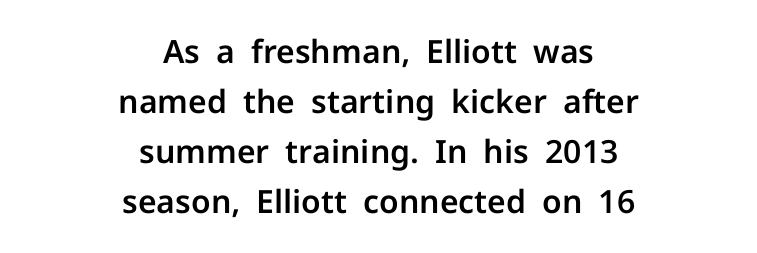
{"serif": "no", "italic": "no", "width": "normal", "stroke_contrast": "low", "x_height": "medium", "monospaced": "no", "underline": "no", "align": "center", "line_spacing": "normal", "line_spacing_ratio": 1.56, "letter_spacing": "normal", "letter_spacing_em": 0.0, "glyph_px": 32}
